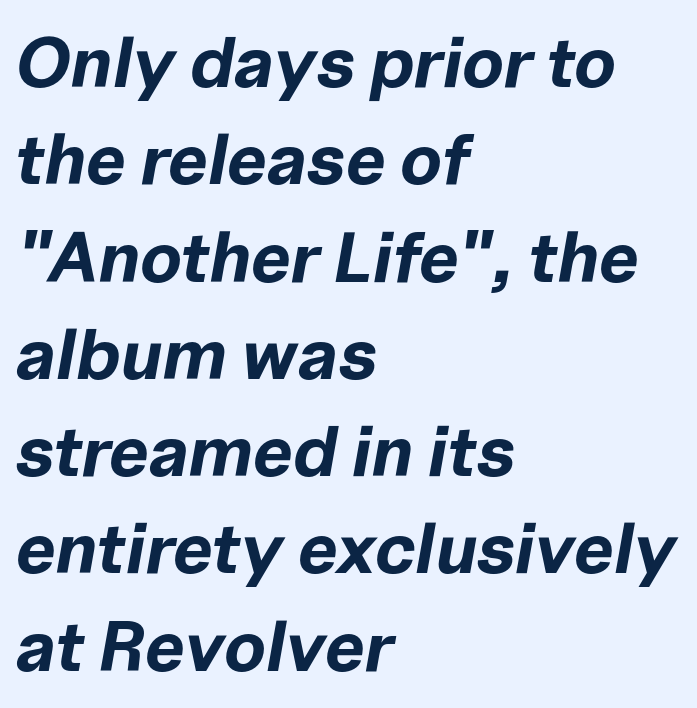
Q: Is the text bold? A: Yes.
Q: Is the text italic (slanted)? A: Yes, it leans right by about 10 degrees.
Q: Is the text underlined? A: No.
Q: How is the paragraph aligned? A: Left-aligned.
Q: Is the spacing between letters normal or unusually wide? A: Normal.
Q: Is the spacing between lines tight, normal or loose? A: Normal.
Q: Width (condensed, normal, or wide)? A: Normal.
Q: Stroke contrast? A: Low.
Q: x-height? A: Medium.
Q: Monospaced? A: No.
